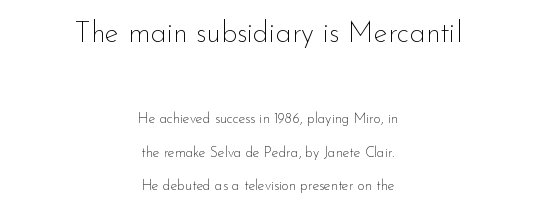
{"serif": "no", "italic": "no", "bold": "no", "weight": "thin", "width": "normal", "stroke_contrast": "low", "x_height": "small", "monospaced": "no", "underline": "no", "align": "center", "line_spacing": "loose", "line_spacing_ratio": 2.38, "letter_spacing": "normal", "letter_spacing_em": 0.0, "larger_block": "first", "size_ratio": 2.07, "glyph_px": 29}
